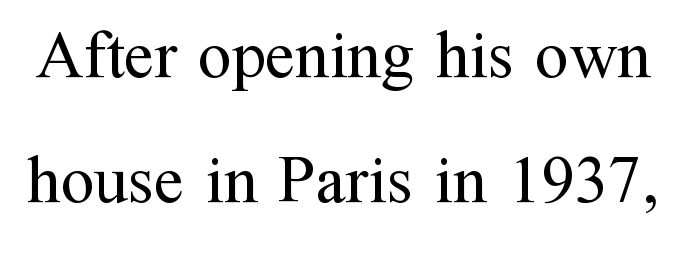
Q: Is the text bold? A: No.
Q: Is the text italic (slanted)? A: No, it is upright.
Q: Is the typeface a serif or a sans-serif typeface? A: Serif.
Q: Is the text underlined? A: No.
Q: Is the spacing between letters normal or unusually wide? A: Normal.
Q: Width (condensed, normal, or wide)? A: Normal.
Q: Stroke contrast? A: Medium.
Q: x-height? A: Medium.
Q: Monospaced? A: No.
